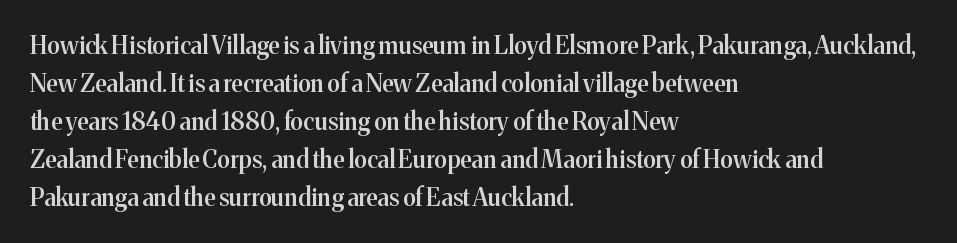
Type without underlining. The rendering keeps characters at their native spacing. It's the straight-up-and-down kind of type. Honestly, the row spacing looks completely unremarkable. One-word summary of the alignment: left. Semibold letterforms, between regular and bold.
